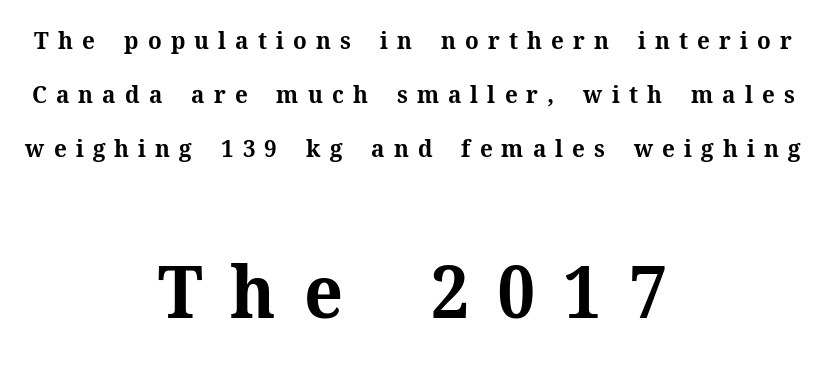
Q: Is the text bold? A: Yes.
Q: Is the text italic (slanted)? A: No, it is upright.
Q: Is the typeface a serif or a sans-serif typeface? A: Serif.
Q: Is the text underlined? A: No.
Q: How is the paragraph aligned? A: Centered.
Q: Is the spacing between letters normal or unusually wide? A: Unusually wide.
Q: Is the spacing between lines tight, normal or loose? A: Loose.
Q: Which block of text is set in a larger size, the first (top) or the second (bottom)? A: The second (bottom) one.
Q: Width (condensed, normal, or wide)? A: Normal.
Q: Stroke contrast? A: Medium.
Q: x-height? A: Medium.
Q: Monospaced? A: No.
